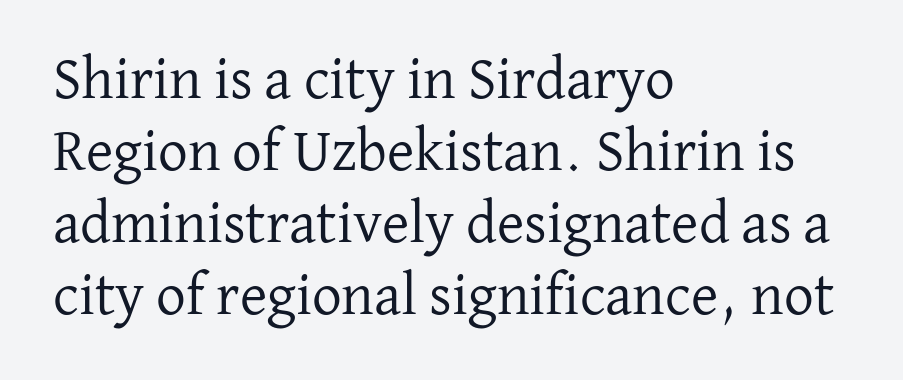
Q: Is the text bold? A: No.
Q: Is the text italic (slanted)? A: No, it is upright.
Q: Is the typeface a serif or a sans-serif typeface? A: Serif.
Q: Is the text underlined? A: No.
Q: How is the paragraph aligned? A: Left-aligned.
Q: Is the spacing between letters normal or unusually wide? A: Normal.
Q: Width (condensed, normal, or wide)? A: Normal.
Q: Stroke contrast? A: Low.
Q: x-height? A: Medium.
Q: Monospaced? A: No.
